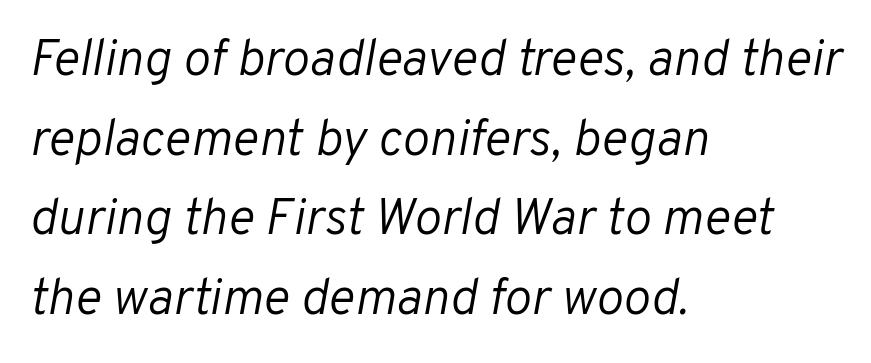
Q: Is the text bold? A: No.
Q: Is the text italic (slanted)? A: Yes, it leans right by about 10 degrees.
Q: Is the text underlined? A: No.
Q: How is the paragraph aligned? A: Left-aligned.
Q: Is the spacing between letters normal or unusually wide? A: Normal.
Q: Is the spacing between lines tight, normal or loose? A: Normal.
Q: Width (condensed, normal, or wide)? A: Normal.
Q: Stroke contrast? A: Low.
Q: x-height? A: Medium.
Q: Monospaced? A: No.
